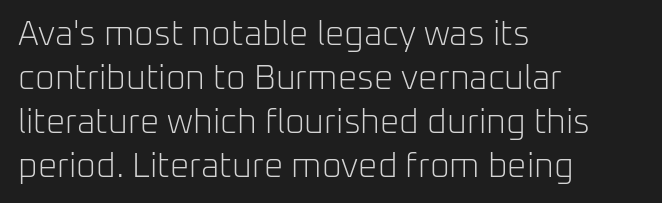
{"serif": "no", "italic": "no", "bold": "no", "weight": "light", "width": "normal", "stroke_contrast": "low", "x_height": "medium", "monospaced": "no", "underline": "no", "align": "left", "line_spacing": "normal", "line_spacing_ratio": 1.29, "letter_spacing": "normal", "letter_spacing_em": 0.0, "glyph_px": 34}
